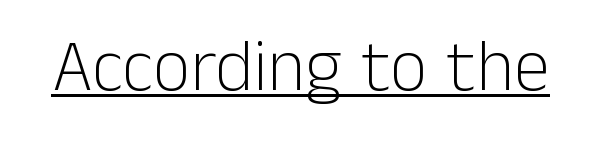
The rendering uses natural spacing where letterforms have individual widths. Counters stay open thanks to moderate or lighter strokes. Unlike italic type, these characters show no tilt at all. This rendering employs a face without finishing strokes, i.e., a sans-serif. Observe the ordinary spacing: letters are neighbours, not strangers. The rendered words wear a rule along their underside.
